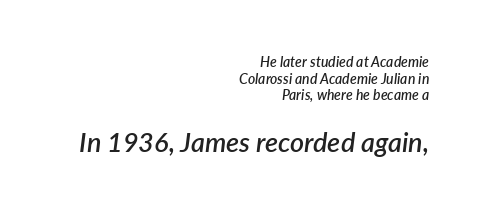
The image shows 27 px text type, italic (leaning right); set right-aligned, line spacing 1.19x, normal letter spacing, not underlined; the second (bottom) block is 1.93x larger.
